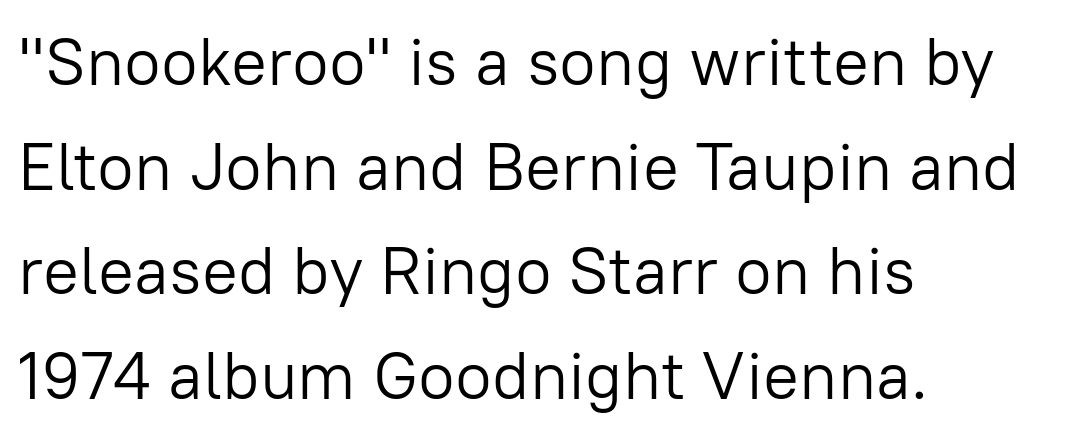
The image shows 67 px light sans-serif type, upright; set left-aligned, normal line spacing (1.56x), normal letter spacing, not underlined; low stroke contrast and a medium x-height.
